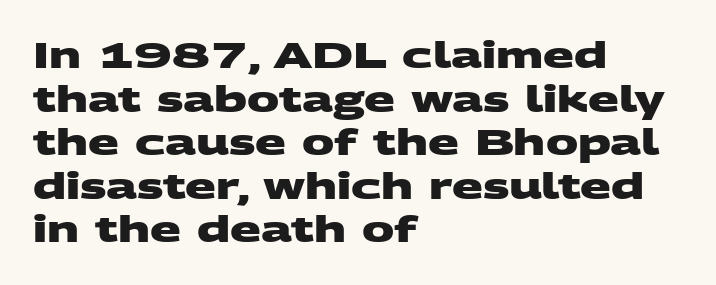
Q: Is the text bold? A: Yes.
Q: Is the typeface a serif or a sans-serif typeface? A: Sans-serif.
Q: Is the text underlined? A: No.
Q: How is the paragraph aligned? A: Left-aligned.
Q: Is the spacing between letters normal or unusually wide? A: Normal.
Q: Width (condensed, normal, or wide)? A: Wide.
Q: Stroke contrast? A: Medium.
Q: x-height? A: Large.
Q: Monospaced? A: No.
